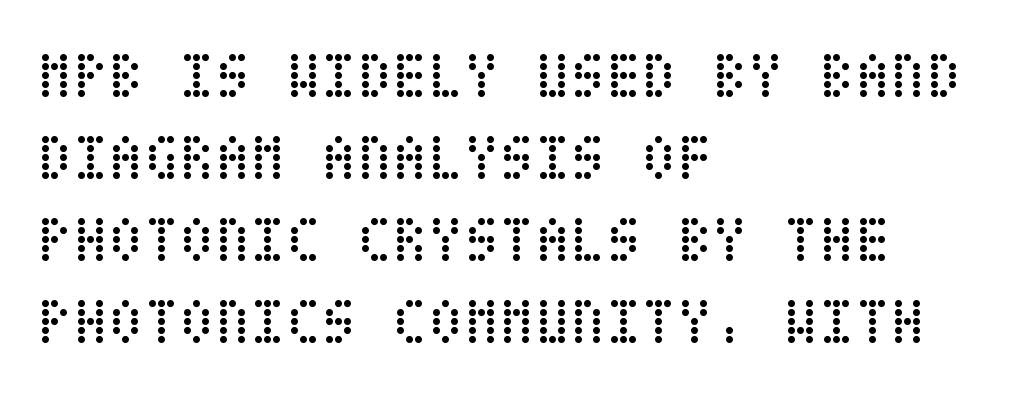
The image shows 65 px regular-weight, condensed type, upright; set left-aligned, normal line spacing (1.26x), normal letter spacing, not underlined; low stroke contrast and a large x-height.
